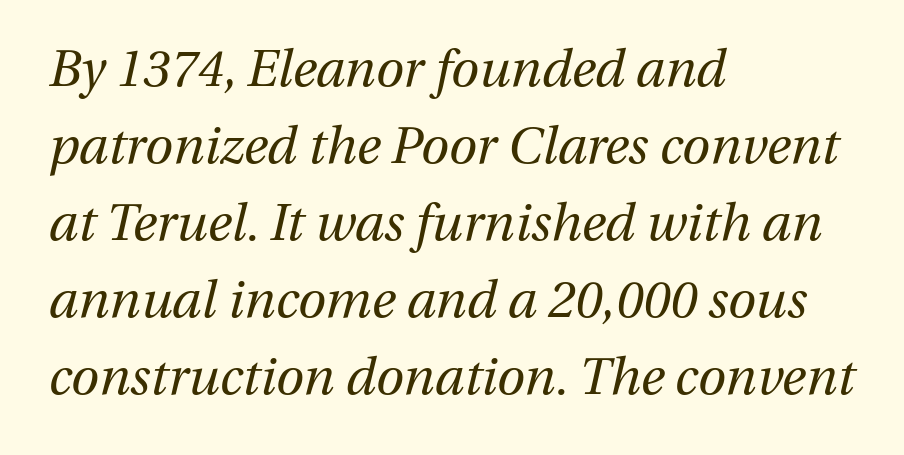
The image shows 51 px regular-weight type, italic (leaning right); set left-aligned, normal line spacing (1.51x), normal letter spacing, not underlined; medium stroke contrast and a medium x-height.
